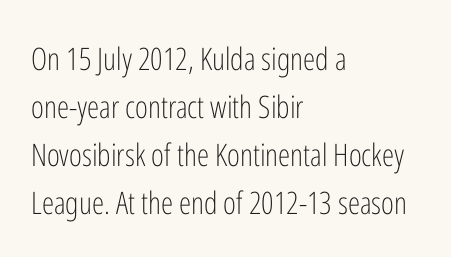
{"serif": "no", "italic": "no", "bold": "no", "weight": "light", "width": "condensed", "stroke_contrast": "low", "x_height": "medium", "monospaced": "no", "underline": "no", "align": "left", "line_spacing": "normal", "line_spacing_ratio": 1.55, "letter_spacing": "normal", "letter_spacing_em": 0.0, "glyph_px": 31}
